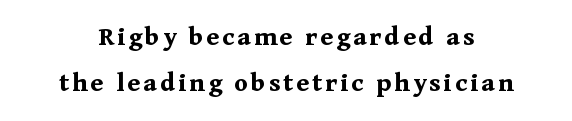
{"serif": "yes", "italic": "no", "bold": "yes", "weight": "bold", "width": "normal", "stroke_contrast": "medium", "x_height": "medium", "monospaced": "no", "underline": "no", "line_spacing": "normal", "line_spacing_ratio": 1.63, "glyph_px": 28}
